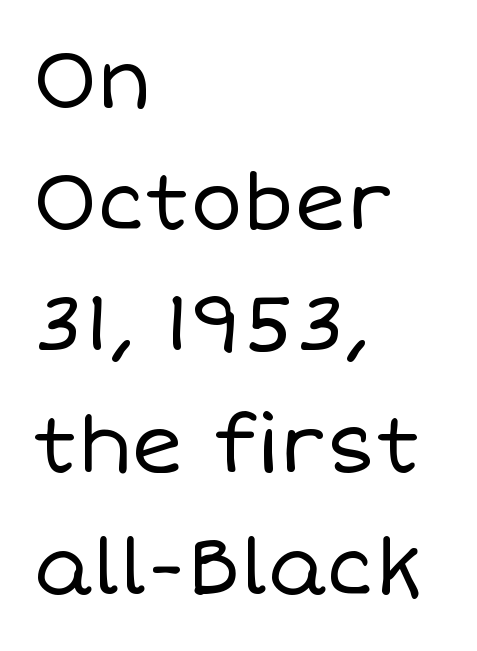
Compared with typical paragraphs, the rows here are spaced about the same. Nobody drew a line under any word here. Think of a printed novel: that variable character pitch is what you see here. Is the letter spacing exaggerated? No — it looks like the ordinary default. Visually the block forms a straight wall on the left and a jagged coastline on the right. The axis of the letterforms is exactly vertical.
